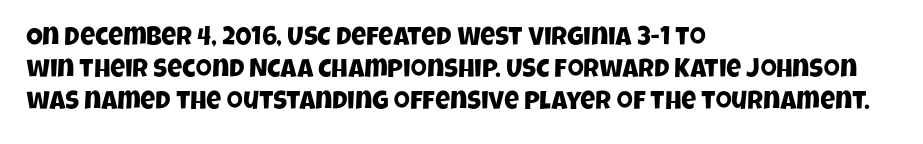
The image shows 26 px text type; set left-aligned, line spacing 1.24x, normal letter spacing, not underlined.
